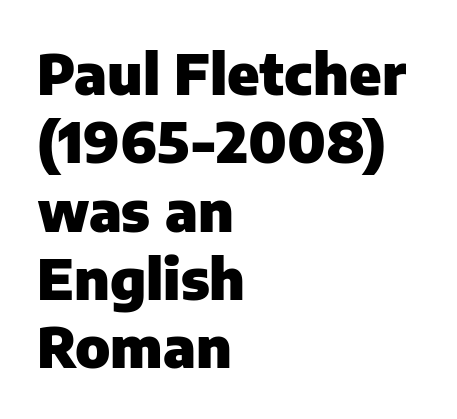
Stroke terminals: plain, sans-serif. The letters advance in unequal steps, a hallmark of proportional type. A dark, heavy texture on the line: the type is bold. A typesetter would call this zero additional tracking. Italic? Not at all — the glyphs are vertical.
